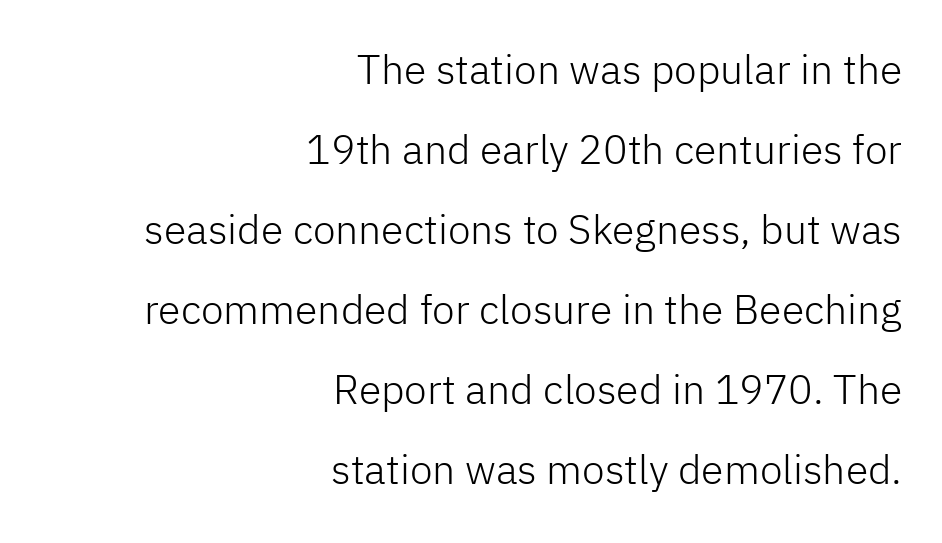
Nothing sits at the stroke ends, so this counts as sans-serif. Varying glyph widths throughout — classic text-font behaviour. Line spacing here is loose. Weight: regular or lighter. These lines are set flush right with a ragged left edge.
